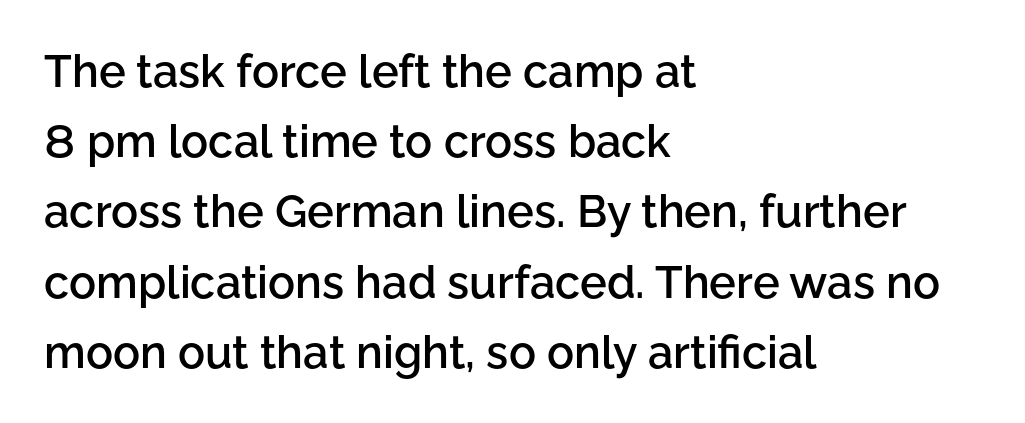
The image shows 45 px semibold sans-serif type, upright; set left-aligned, normal line spacing (1.56x), normal letter spacing, not underlined; low stroke contrast and a medium x-height.
